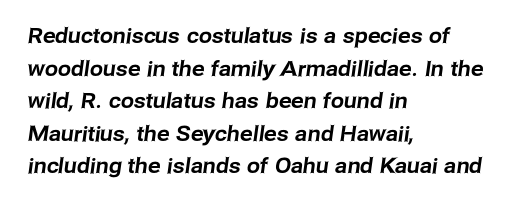
Q: Is the text underlined? A: No.
Q: How is the paragraph aligned? A: Left-aligned.
Q: Is the spacing between letters normal or unusually wide? A: Normal.
Q: Is the spacing between lines tight, normal or loose? A: Normal.
